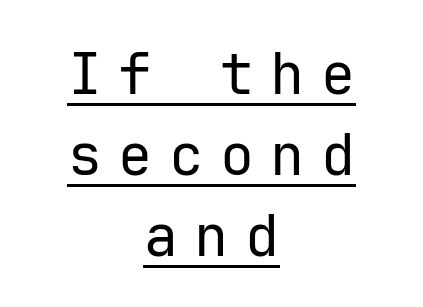
{"serif": "no", "italic": "no", "bold": "no", "weight": "regular", "width": "normal", "stroke_contrast": "low", "x_height": "medium", "underline": "yes", "align": "center", "line_spacing": "normal", "line_spacing_ratio": 1.42, "letter_spacing": "wide", "letter_spacing_em": 0.29, "glyph_px": 57}
